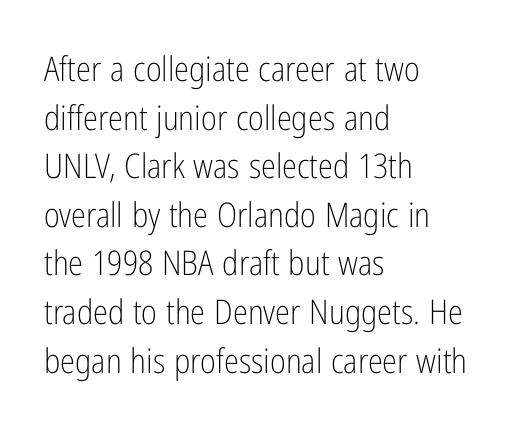
The image shows 34 px light, condensed sans-serif type, upright; set left-aligned, normal line spacing (1.43x), normal letter spacing, not underlined; low stroke contrast and a medium x-height.
